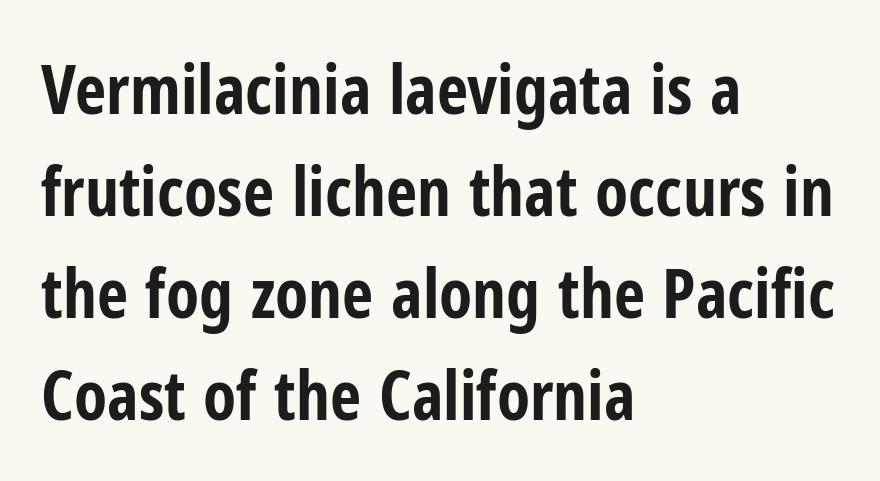
The image shows 68 px bold, condensed sans-serif type, upright; set left-aligned, normal line spacing (1.5x), normal letter spacing, not underlined; low stroke contrast and a medium x-height.
